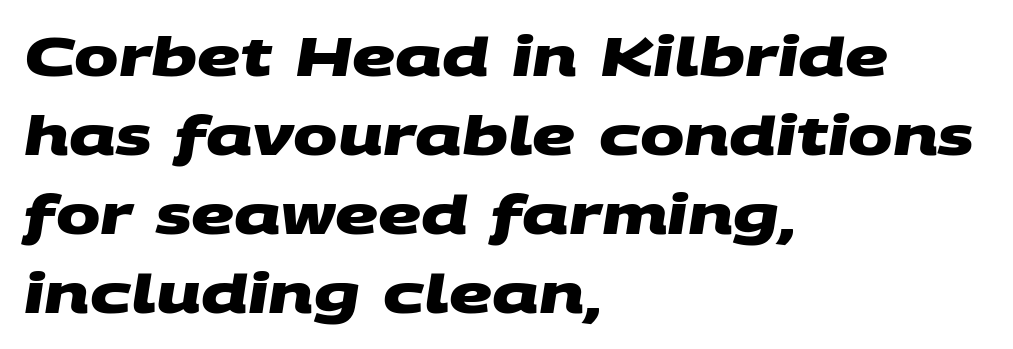
The image shows 53 px heavy, wide sans-serif type; set left-aligned, normal line spacing (1.49x), normal letter spacing, not underlined; medium stroke contrast and a large x-height.
